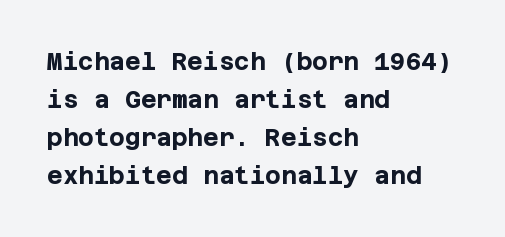
Q: Is the text bold? A: Yes.
Q: Is the text italic (slanted)? A: No, it is upright.
Q: Is the text underlined? A: No.
Q: How is the paragraph aligned? A: Left-aligned.
Q: Is the spacing between letters normal or unusually wide? A: Normal.
Q: Is the spacing between lines tight, normal or loose? A: Normal.
